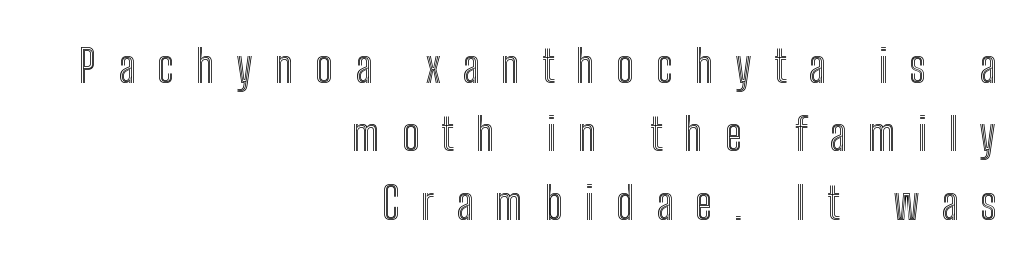
Visually the block forms a straight wall on the right and a jagged coastline on the left. Underlining? Definitely not there. The face used here is rendered with a markedly widened letterfit. Spacing verdict: proportional, widths tailored to each character. Italic? Not at all — the glyphs are vertical.
